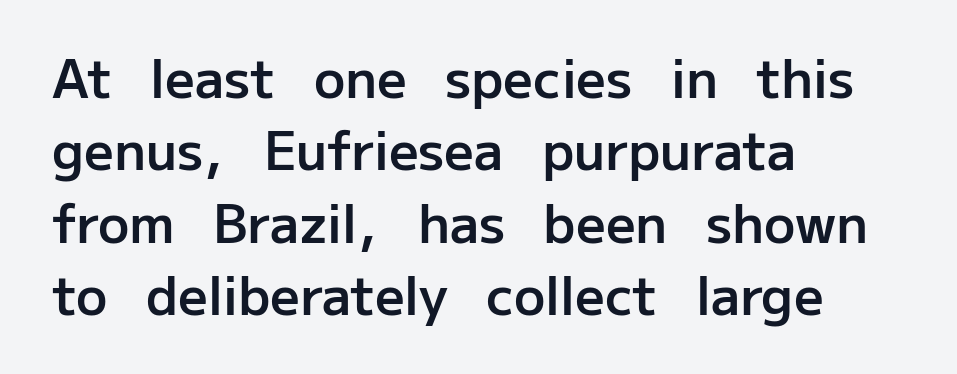
This sample keeps an unexceptional amount of space between lines. Bold? Not quite — semibold, heavier than regular but stopping short. The glyphs in this specimen are sans serif. Is the letter spacing exaggerated? No — it looks like the ordinary default.
